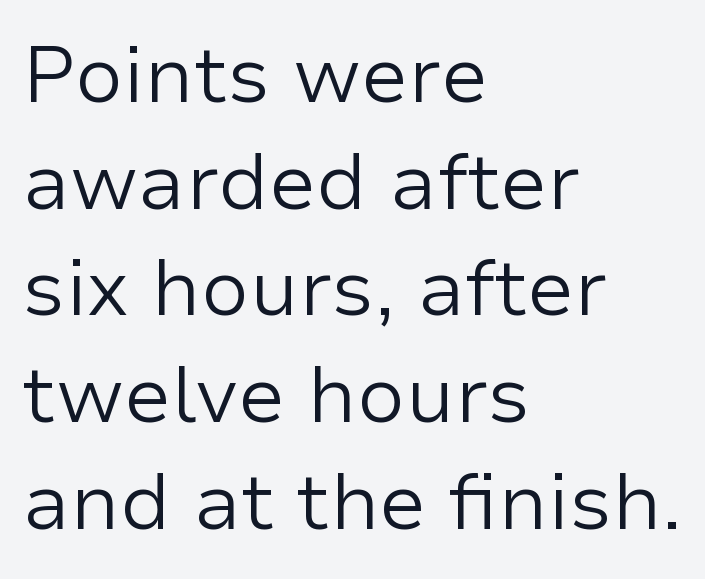
Weight: in the light-to-regular range. The lines in this sample share a left origin and differ only in where they stop. You can tell from the bare stems that sans-serif type was used. Decoration check: the copy has no underline.
